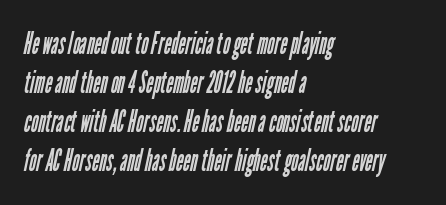
The image shows 31 px regular-weight, condensed sans-serif type; set left-aligned, normal line spacing (1.26x), normal letter spacing, not underlined; low stroke contrast and a medium x-height.
